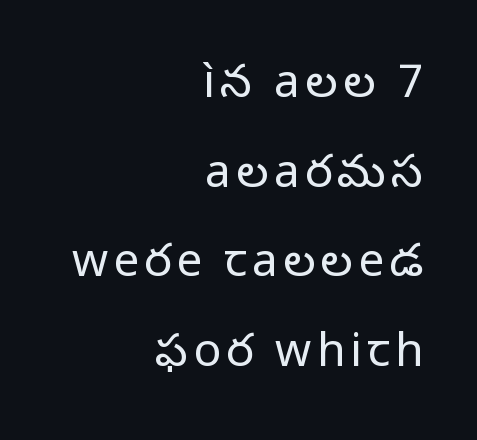
{"serif": "no", "italic": "no", "bold": "no", "weight": "regular", "width": "normal", "stroke_contrast": "low", "x_height": "medium", "monospaced": "no", "underline": "no", "align": "right", "line_spacing": "loose", "line_spacing_ratio": 1.95, "glyph_px": 46}
